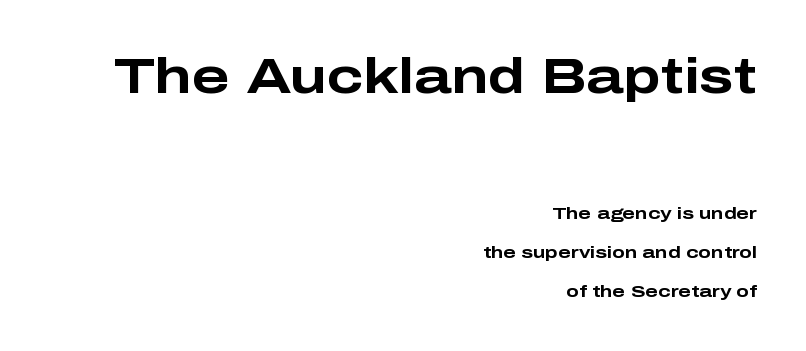
Compared with an ordinary text face, these strokes are far heavier — a full bold. Is this a fixed-width face? No — the glyphs have proportional, varying widths. The text block is weighted toward the right margin, trailing off unevenly leftward. A roman cut, with each character standing at attention. Successive baselines arrive slowly, with a big drop between each. Plain, unruled lines of type.
